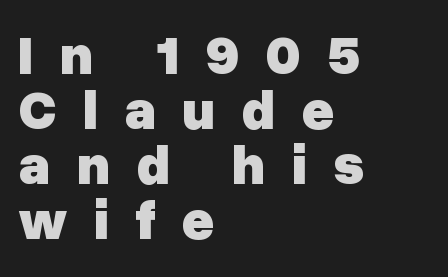
Do the characters align in a grid? No, the font is proportional. Notice how the stems are strictly vertical — no italics here. These lines have a slow, spaced-out rhythm from letter to letter. Nope, no serifs anywhere on these letters.
